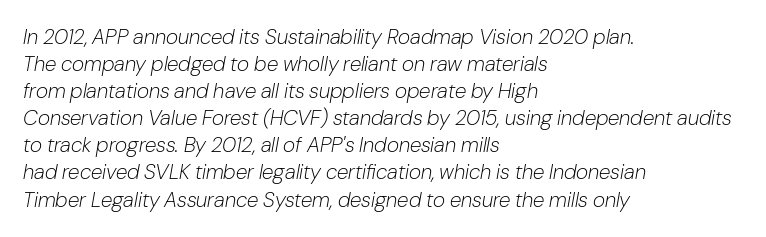
Q: Is the text bold? A: No.
Q: Is the text italic (slanted)? A: Yes, it leans right by about 10 degrees.
Q: Is the text underlined? A: No.
Q: How is the paragraph aligned? A: Left-aligned.
Q: Is the spacing between letters normal or unusually wide? A: Normal.
Q: Is the spacing between lines tight, normal or loose? A: Normal.
